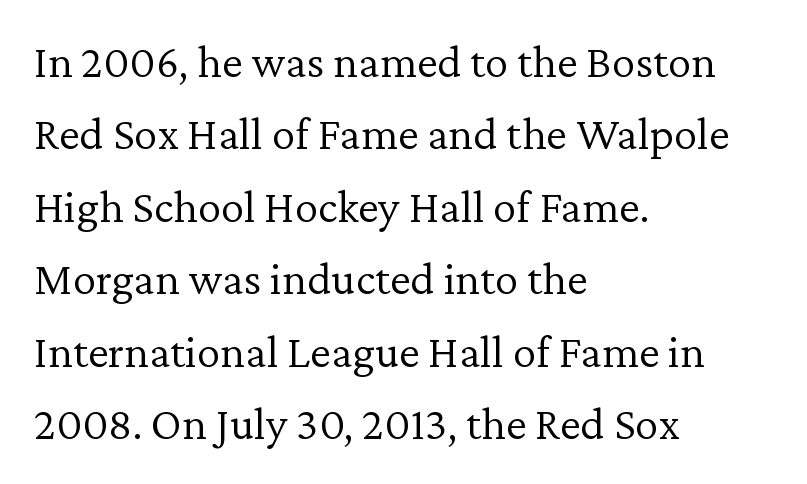
Q: Is the text bold? A: No.
Q: Is the text italic (slanted)? A: No, it is upright.
Q: Is the typeface a serif or a sans-serif typeface? A: Serif.
Q: Is the text underlined? A: No.
Q: How is the paragraph aligned? A: Left-aligned.
Q: Is the spacing between letters normal or unusually wide? A: Normal.
Q: Is the spacing between lines tight, normal or loose? A: Normal.
Q: Width (condensed, normal, or wide)? A: Normal.
Q: Stroke contrast? A: Low.
Q: x-height? A: Medium.
Q: Monospaced? A: No.
